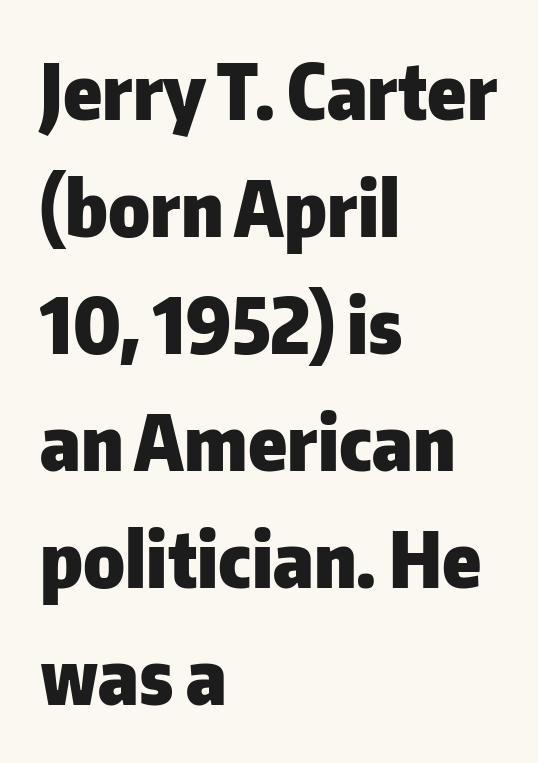
The passage is arranged the way most books set body copy — flush left. You could not count columns in this text — the font is proportionally spaced. The specimen reads as upright at a glance. Words appear dense and cohesive because spacing is normal. Are there feet on the stems? There aren't — it's a sans. The space directly below the letters is spotless.
